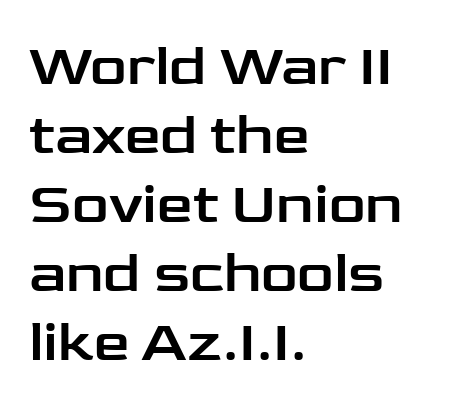
All the whitespace from short lines collects on the right. Decoration check: the copy has no underline. Typographically, this falls in the sans-serif category. Is this a fixed-width face? No — the glyphs have proportional, varying widths. Do the letters lean? They stand straight. The horizontal fit of the characters is conventional and even.
